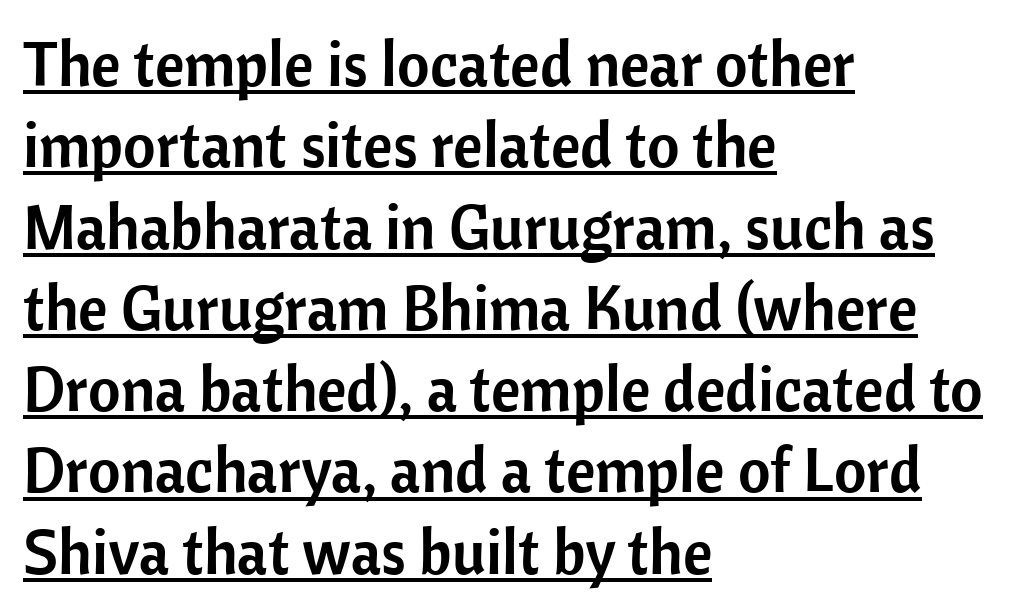
The font's upright variant was chosen for this text. Compared with a centered layout, this one pins lines to the left instead. Does extra space separate the letters? No, they use regular spacing. The rendering shows plain stroke endings on the letterforms — a sans-serif design. A typesetter would call this proportional, since set widths differ per character.
